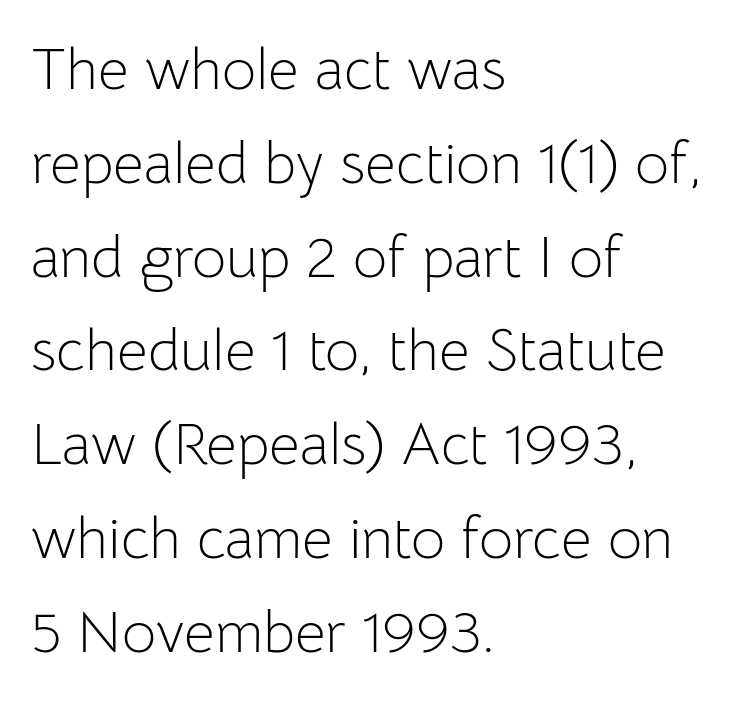
{"serif": "no", "italic": "no", "bold": "no", "weight": "light", "width": "normal", "stroke_contrast": "low", "x_height": "medium", "monospaced": "no", "underline": "no", "align": "left", "line_spacing": "normal", "line_spacing_ratio": 1.59, "letter_spacing": "normal", "letter_spacing_em": 0.0, "glyph_px": 59}
